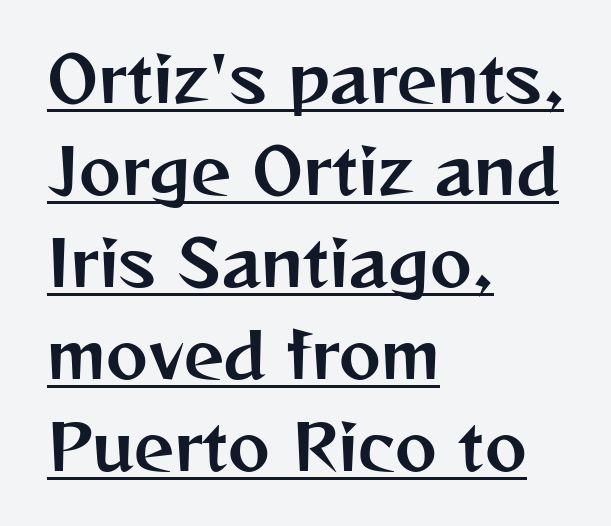
Somebody hit Ctrl+U on this one — the words are underlined. Where is the straight margin? On the left. Evenly set lines give the paragraph a standard silhouette. No extra tracking has been applied to these lines. Do the letters lean? They stand straight. Spacing verdict: proportional, widths tailored to each character.
